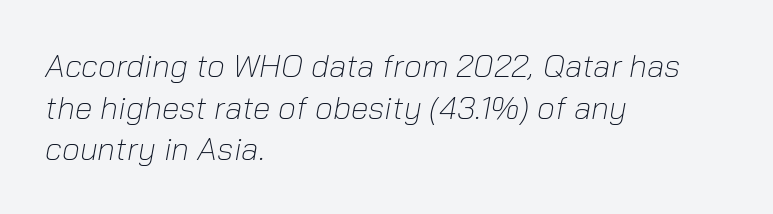
The image shows 32 px light type, italic (leaning right); set left-aligned, normal line spacing (1.3x), normal letter spacing, not underlined; low stroke contrast and a medium x-height.
